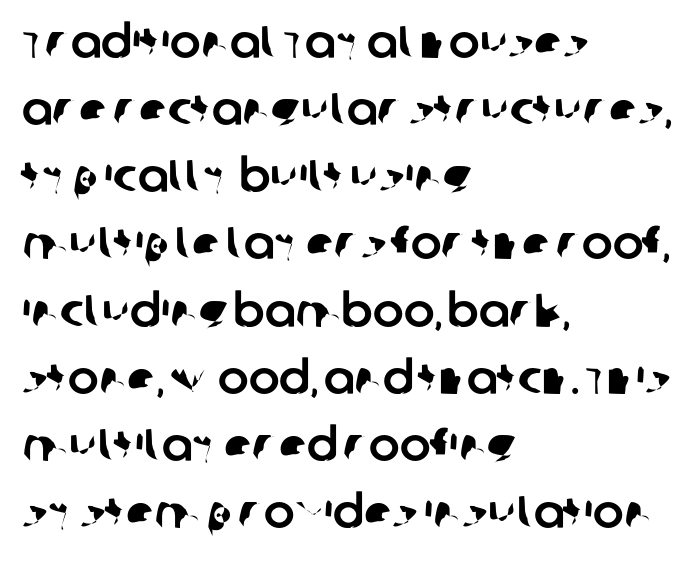
Q: Is the typeface a serif or a sans-serif typeface? A: Sans-serif.
Q: Is the text underlined? A: No.
Q: How is the paragraph aligned? A: Left-aligned.
Q: Is the spacing between letters normal or unusually wide? A: Normal.
Q: Is the spacing between lines tight, normal or loose? A: Normal.
Q: Width (condensed, normal, or wide)? A: Normal.
Q: Stroke contrast? A: Low.
Q: x-height? A: Large.
Q: Monospaced? A: No.
